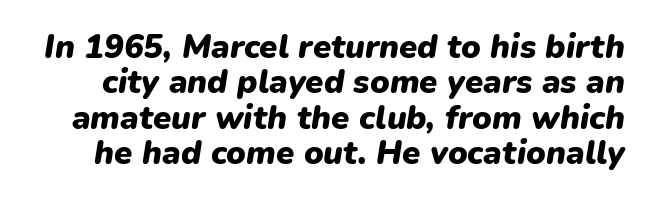
Honestly, the rows look squashed on top of each other. The passage shown is typed in a proportional face where columns would drift. Slant detected: the letters are inclined. Look at the tracking — it's just the regular setting, nothing added. The glyphs have the mass of a bold cut. Plain, unruled lines of type.
